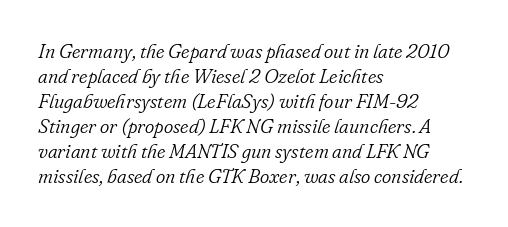
The rendering uses a moderate line-height, typical for paragraphs. No extra ink here — the face is not bold. Type without underlining. The text block is weighted toward the left margin, trailing off unevenly rightward. Between one letter and the next there's only the usual sliver of space.
